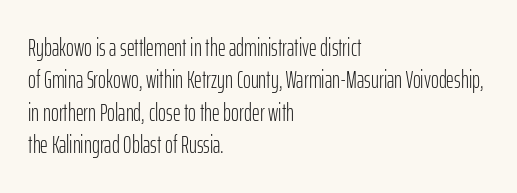
The image shows 24 px text type, upright; set left-aligned, normal line spacing (1.35x), normal letter spacing, not underlined.
